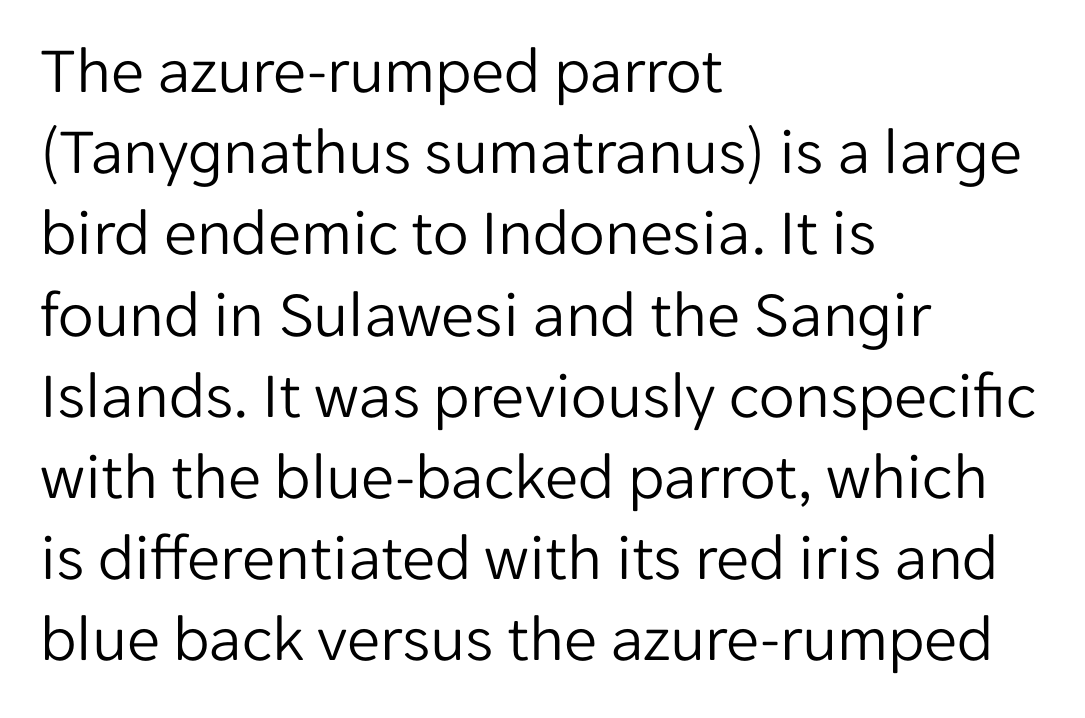
The image shows 66 px light sans-serif type, upright; set left-aligned, line spacing 1.23x, normal letter spacing, not underlined; low stroke contrast and a medium x-height.
